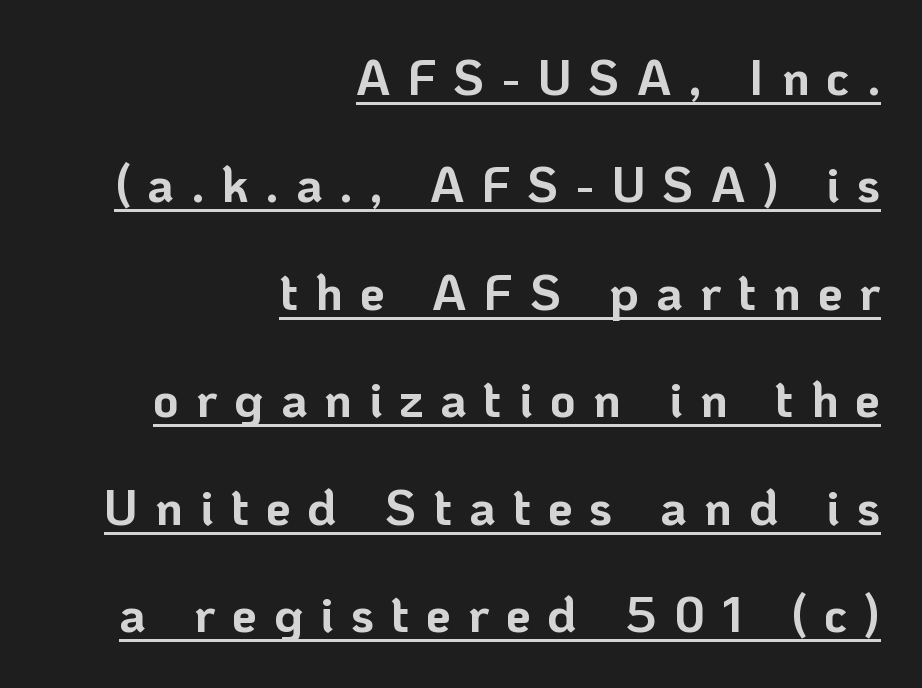
{"serif": "no", "italic": "no", "bold": "yes", "weight": "bold", "width": "normal", "stroke_contrast": "low", "x_height": "medium", "monospaced": "no", "underline": "yes", "align": "right", "line_spacing": "loose", "line_spacing_ratio": 2.15, "letter_spacing": "wide", "letter_spacing_em": 0.34, "glyph_px": 50}
